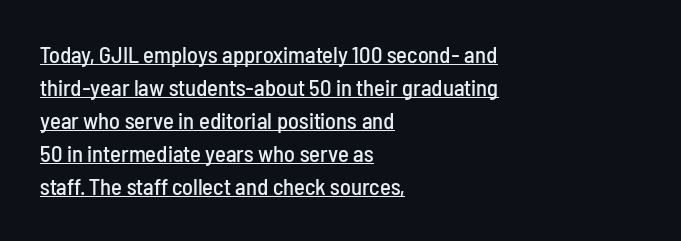
{"italic": "no", "underline": "yes", "align": "left", "line_spacing": "normal", "line_spacing_ratio": 1.44, "letter_spacing": "normal", "letter_spacing_em": 0.0, "glyph_px": 23}
